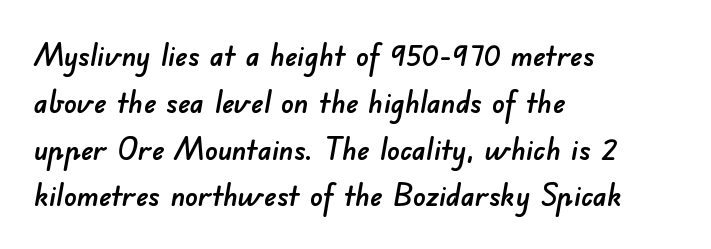
The text was rendered using a sans face with plain stroke endings. Look at the tracking — it's just the regular setting, nothing added. You could not count columns in this text — the font is proportionally spaced. The baseline area is clear.
